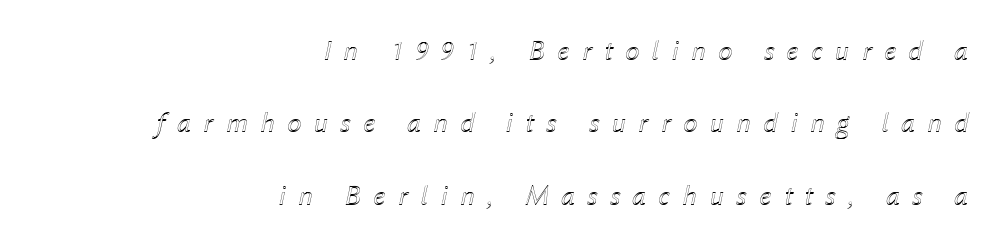
Q: Is the text italic (slanted)? A: Yes, it leans right by about 12 degrees.
Q: Is the text underlined? A: No.
Q: How is the paragraph aligned? A: Right-aligned.
Q: Is the spacing between letters normal or unusually wide? A: Unusually wide.
Q: Is the spacing between lines tight, normal or loose? A: Loose.
Q: Width (condensed, normal, or wide)? A: Normal.
Q: x-height? A: Medium.
Q: Monospaced? A: No.
